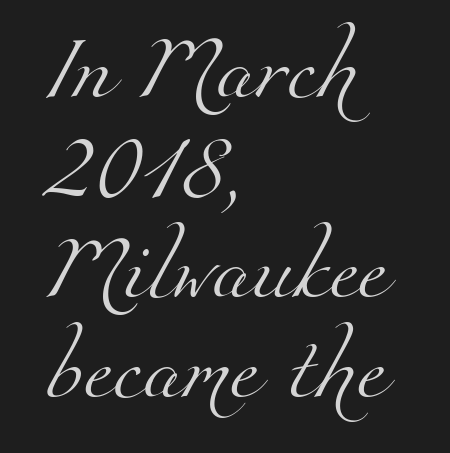
Q: Is the text bold? A: No.
Q: Is the typeface a serif or a sans-serif typeface? A: Serif.
Q: Is the text underlined? A: No.
Q: How is the paragraph aligned? A: Left-aligned.
Q: Is the spacing between letters normal or unusually wide? A: Normal.
Q: Is the spacing between lines tight, normal or loose? A: Normal.
Q: Width (condensed, normal, or wide)? A: Normal.
Q: Stroke contrast? A: Medium.
Q: x-height? A: Small.
Q: Monospaced? A: No.
